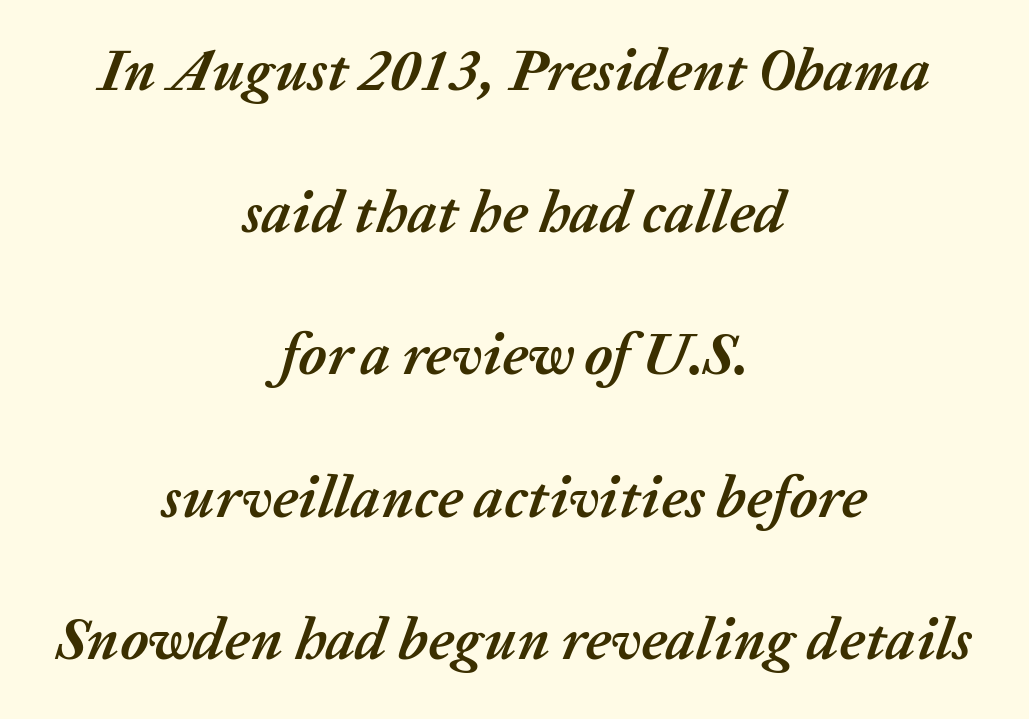
{"italic": "yes", "lean": "right", "slant_degrees": 20, "bold": "yes", "weight": "semibold", "width": "normal", "stroke_contrast": "medium", "x_height": "medium", "monospaced": "no", "underline": "no", "align": "center", "line_spacing": "loose", "line_spacing_ratio": 2.41, "letter_spacing": "normal", "letter_spacing_em": 0.0, "glyph_px": 59}
